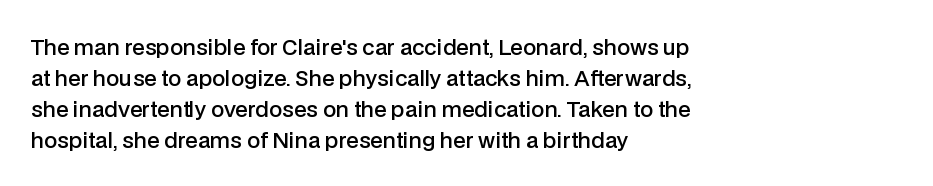
{"italic": "no", "bold": "semi", "underline": "no", "align": "left", "line_spacing": "normal", "line_spacing_ratio": 1.47, "letter_spacing": "normal", "letter_spacing_em": 0.0, "glyph_px": 21}
